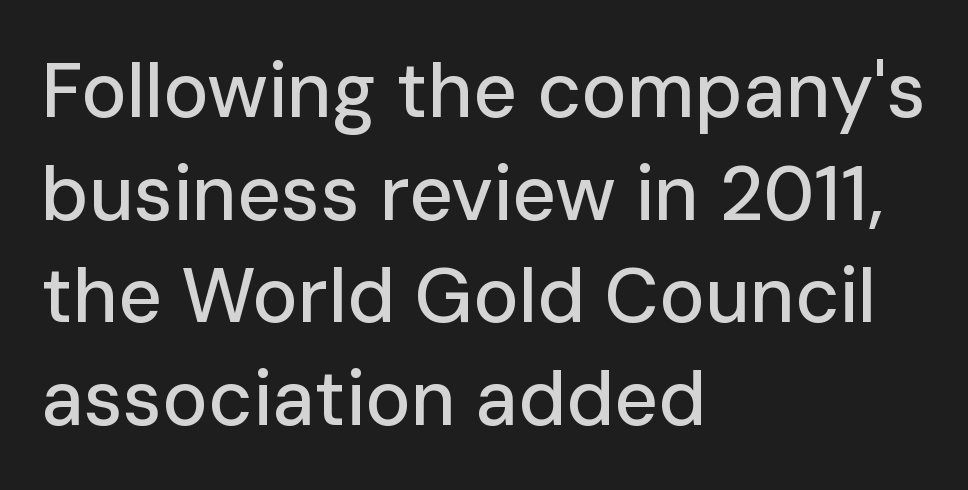
The image shows 76 px sans-serif type, upright; set left-aligned, normal line spacing (1.35x), normal letter spacing, not underlined; low stroke contrast and a medium x-height.
